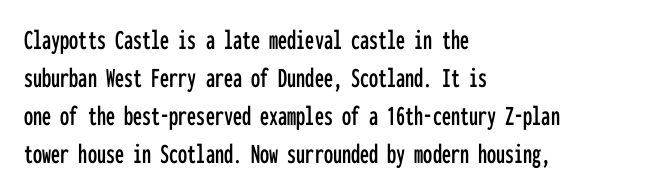
The image shows 29 px condensed sans-serif type, upright, monospaced; set left-aligned, normal line spacing (1.31x), normal letter spacing, not underlined; low stroke contrast and a medium x-height.
